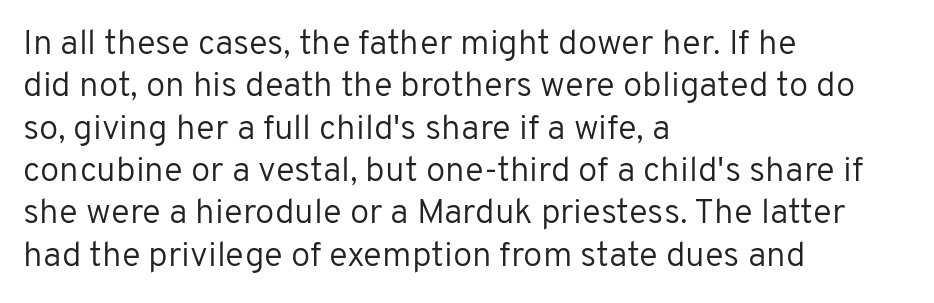
Q: Is the text bold? A: No.
Q: Is the text italic (slanted)? A: No, it is upright.
Q: Is the typeface a serif or a sans-serif typeface? A: Sans-serif.
Q: Is the text underlined? A: No.
Q: How is the paragraph aligned? A: Left-aligned.
Q: Is the spacing between letters normal or unusually wide? A: Normal.
Q: Width (condensed, normal, or wide)? A: Normal.
Q: Stroke contrast? A: Low.
Q: x-height? A: Medium.
Q: Monospaced? A: No.
